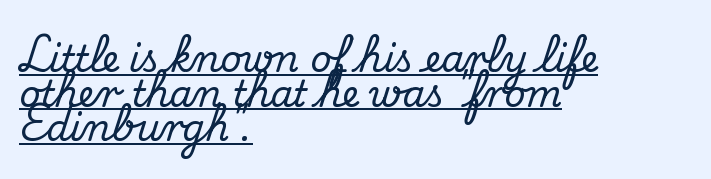
The image shows 36 px serif type; set left-aligned, tight line spacing (0.96x), normal letter spacing, underlined; medium stroke contrast and a small x-height.
